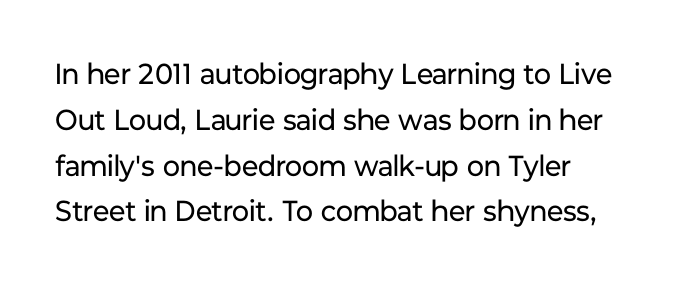
The image shows 29 px regular-weight sans-serif type, upright; set normal line spacing (1.58x), normal letter spacing, not underlined; low stroke contrast and a medium x-height.
